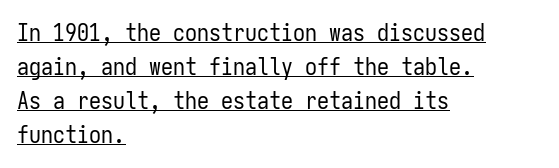
Q: Is the text bold? A: No.
Q: Is the text italic (slanted)? A: No, it is upright.
Q: Is the text underlined? A: Yes.
Q: How is the paragraph aligned? A: Left-aligned.
Q: Is the spacing between letters normal or unusually wide? A: Normal.
Q: Is the spacing between lines tight, normal or loose? A: Normal.
